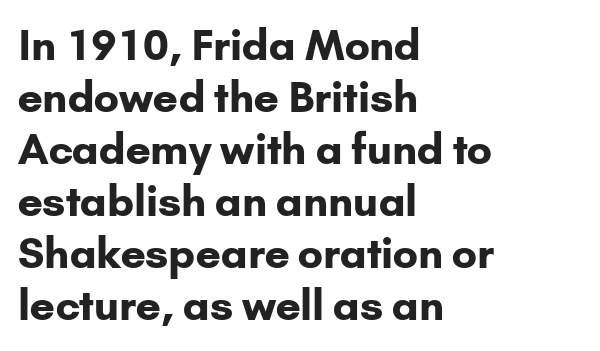
{"serif": "no", "italic": "no", "bold": "yes", "weight": "bold", "width": "normal", "stroke_contrast": "low", "x_height": "small", "monospaced": "no", "underline": "no", "align": "left", "line_spacing_ratio": 1.24, "letter_spacing": "normal", "letter_spacing_em": 0.0, "glyph_px": 42}
